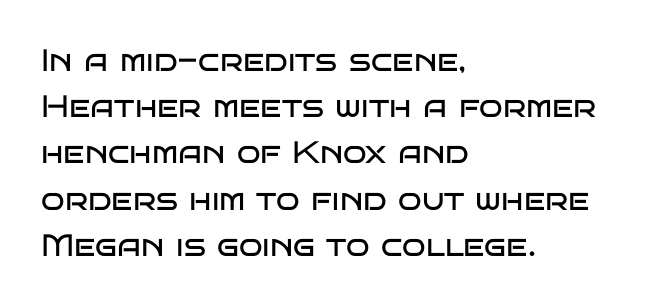
Descenders hang freely into open space. Unlike italic type, these characters show no tilt at all. These glyphs show unthickened strokes, regular width or finer. You could not count columns in this text — the font is proportionally spaced. This block has exactly the height ordinary leading produces.
